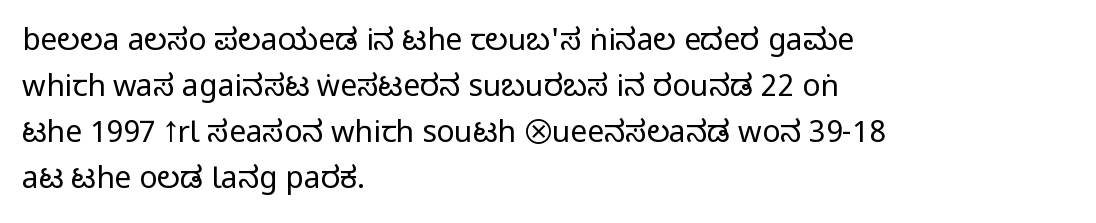
Italic? Not at all — the glyphs are vertical. Visually the block forms a straight wall on the left and a jagged coastline on the right. Short note: letters normally spaced. The space directly below the letters is spotless. Whoever set this chose a conventional vertical rhythm.
